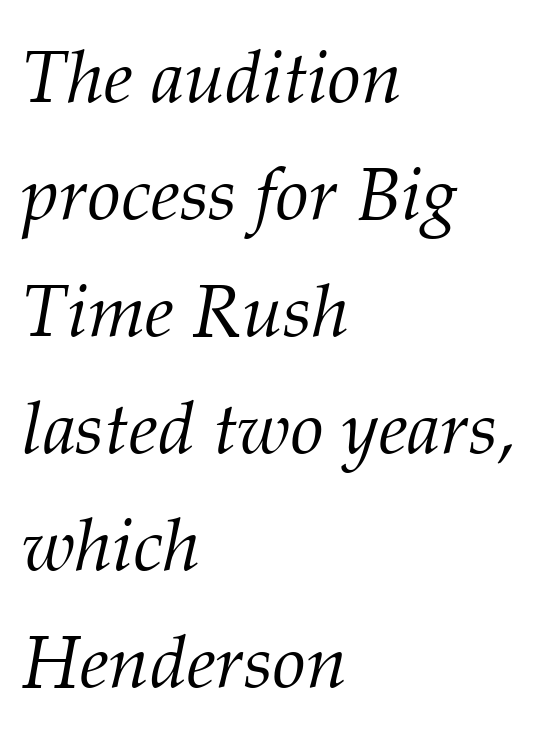
The image shows 74 px light serif type, italic (leaning right); set left-aligned, normal line spacing (1.58x), normal letter spacing, not underlined; medium stroke contrast and a medium x-height.
